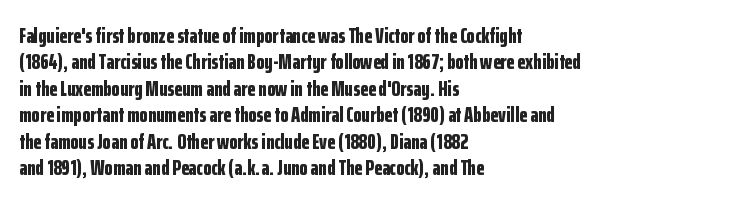
Q: Is the text bold? A: Yes.
Q: Is the text italic (slanted)? A: No, it is upright.
Q: Is the text underlined? A: No.
Q: How is the paragraph aligned? A: Left-aligned.
Q: Is the spacing between letters normal or unusually wide? A: Normal.
Q: Is the spacing between lines tight, normal or loose? A: Normal.
